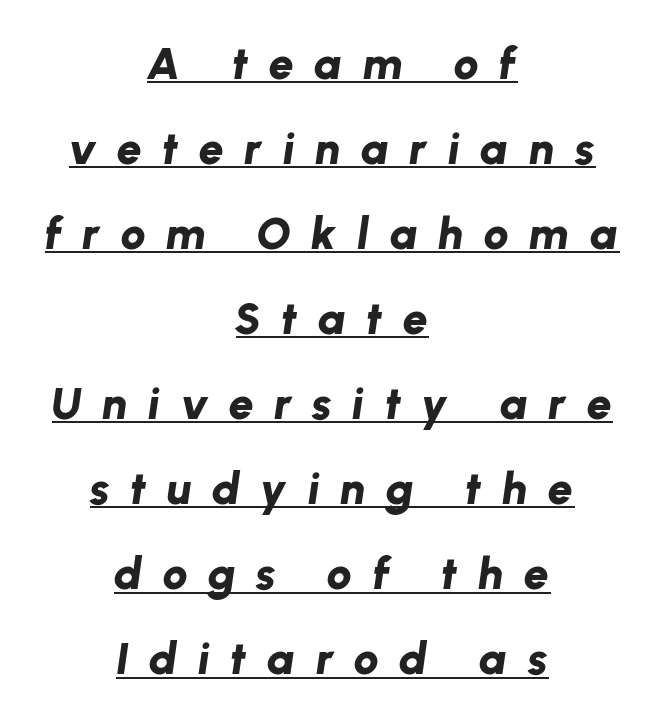
{"italic": "yes", "lean": "right", "slant_degrees": 8, "bold": "yes", "weight": "bold", "width": "normal", "stroke_contrast": "low", "x_height": "medium", "monospaced": "no", "underline": "yes", "align": "center", "line_spacing_ratio": 1.89, "letter_spacing": "wide", "letter_spacing_em": 0.45, "glyph_px": 45}
